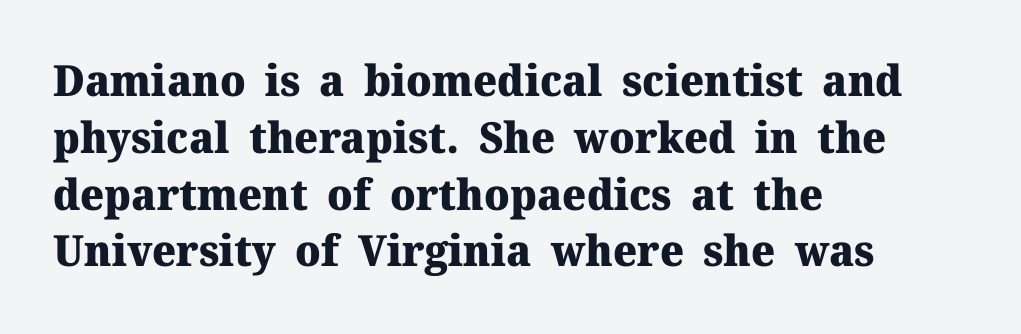
Small tapered or slab feet sit at the stroke ends, so this counts as serif. This sample uses plain, unmodified letter spacing. Rows of type keep a routine distance in the vertical direction. The passage shown is typed in a proportional face where columns would drift.
